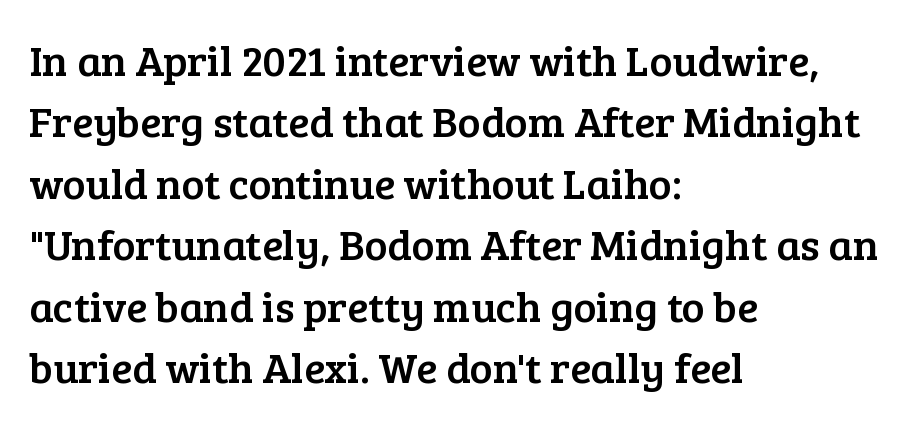
{"serif": "yes", "italic": "no", "width": "normal", "stroke_contrast": "low", "x_height": "medium", "monospaced": "no", "underline": "no", "align": "left", "line_spacing": "normal", "line_spacing_ratio": 1.43, "letter_spacing": "normal", "letter_spacing_em": 0.0, "glyph_px": 43}
